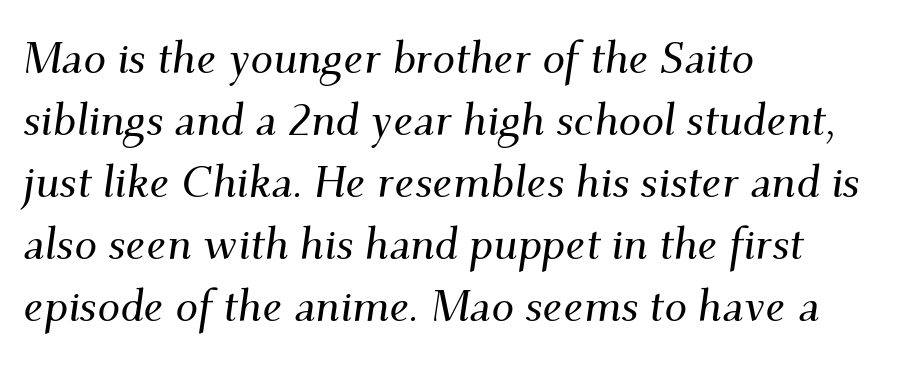
Style check: oblique. A typesetter would call this leading conventional body-copy spacing. Stroke terminals: seriffed. Has an underline been added? It has not. How are the letters spaced? Ordinarily, with no added tracking.
